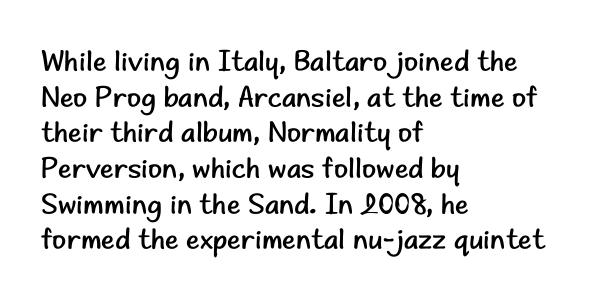
The letters advance in unequal steps, a hallmark of proportional type. Summary of weight: not heavy and not bold. The paragraph has a hard left edge and a soft right edge. Inter-character spacing is left at the font's built-in metrics. Stroke terminals: plain, sans-serif. Style check: upright.
